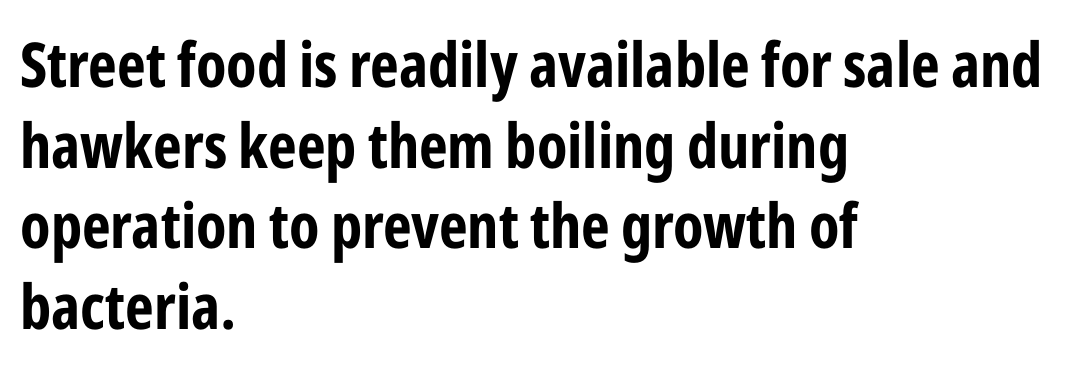
The image shows 62 px bold, condensed sans-serif type, upright; set left-aligned, normal line spacing (1.3x), normal letter spacing, not underlined; low stroke contrast and a medium x-height.
